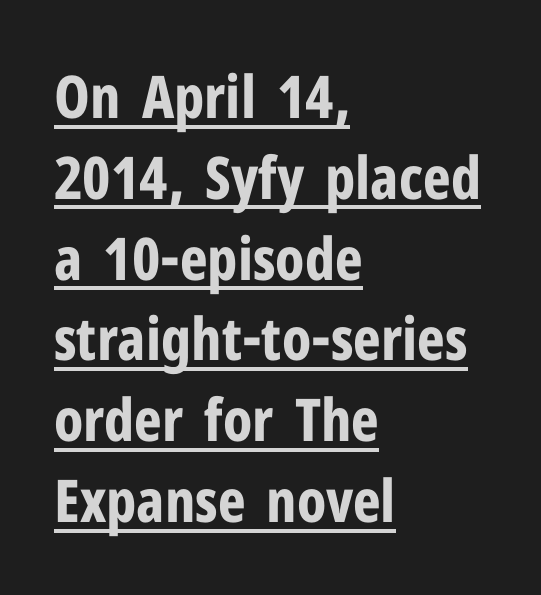
{"serif": "no", "italic": "no", "bold": "yes", "weight": "bold", "width": "condensed", "stroke_contrast": "low", "x_height": "medium", "monospaced": "no", "underline": "yes", "align": "left", "line_spacing": "normal", "line_spacing_ratio": 1.37, "letter_spacing": "normal", "letter_spacing_em": 0.0, "glyph_px": 59}
